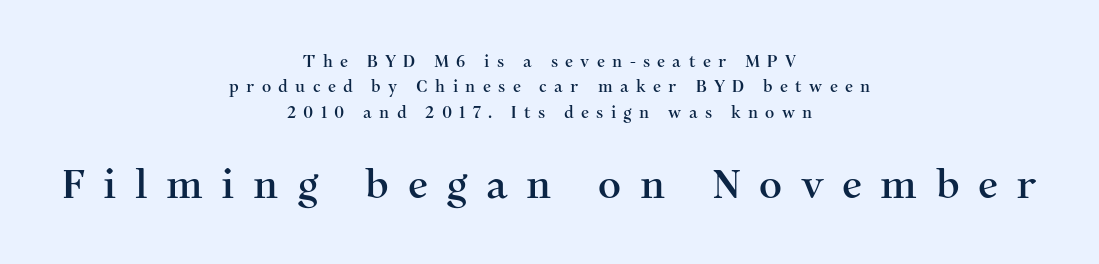
Larger block? The one below; the one above is distinctly smaller. The rendering uses natural spacing where letterforms have individual widths. The tracking reads as deliberately expanded to a designer's eye. Every character sits straight up, as roman type does. The string is rendered with underlining switched off.
